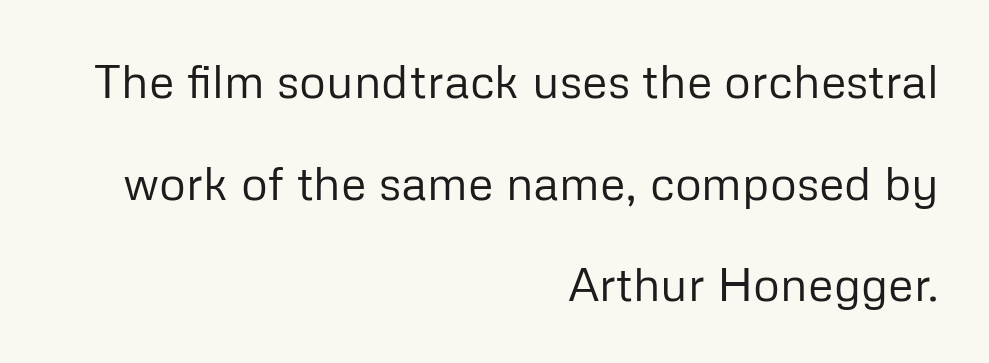
This sample is right-justified, so line beginnings fall wherever the words allow. Bare-footed words on every line. Stroke mass is kept to a normal reading level or below. Proportional: the letters do not fall into vertical columns. A typesetter would label this face a sans. Italic? Not at all — the glyphs are vertical.
